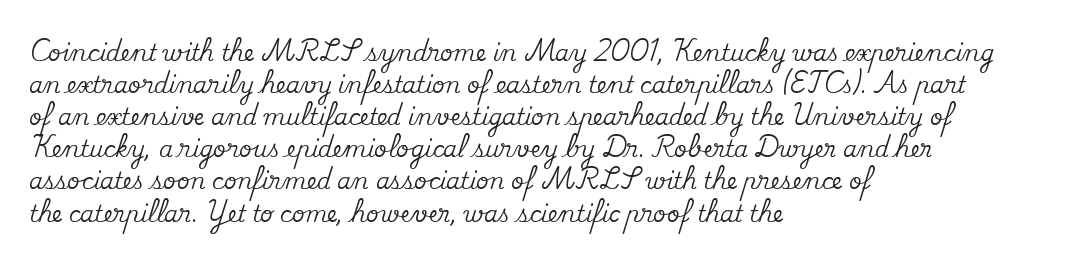
Q: Is the text italic (slanted)? A: Yes.
Q: Is the text underlined? A: No.
Q: How is the paragraph aligned? A: Left-aligned.
Q: Is the spacing between letters normal or unusually wide? A: Normal.
Q: Is the spacing between lines tight, normal or loose? A: Normal.
